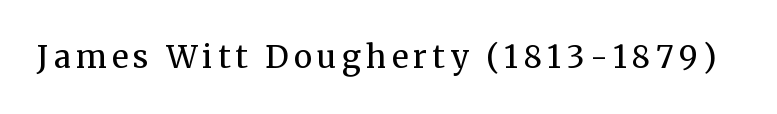
Is the type heavy? It reads as light-to-regular instead. When letters stand straight like this, we call the style roman or upright. Each row of text sits above clean, open space. A serif font was chosen for this passage.
